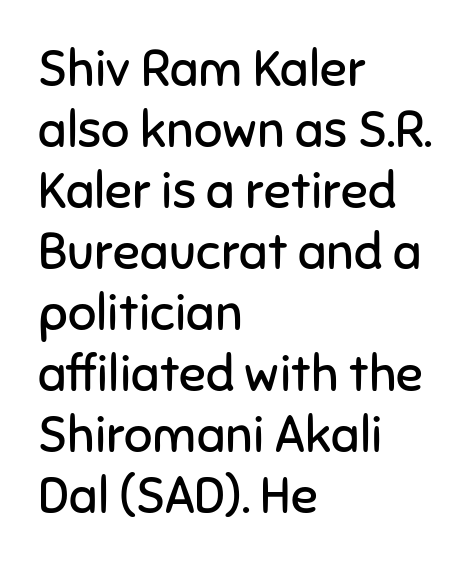
{"serif": "no", "italic": "no", "bold": "no", "weight": "regular", "width": "normal", "stroke_contrast": "low", "x_height": "medium", "monospaced": "no", "underline": "no", "align": "left", "line_spacing_ratio": 1.22, "letter_spacing": "normal", "letter_spacing_em": 0.0, "glyph_px": 50}
